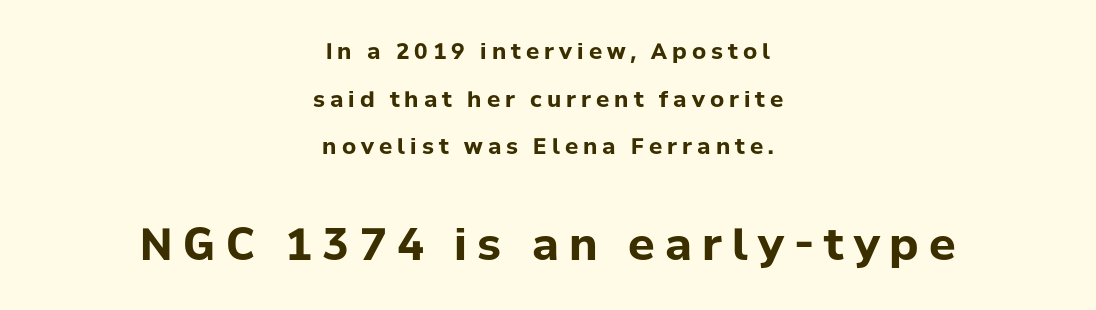
The image shows 44 px bold sans-serif type, upright; set centered, loose line spacing (2.16x), unusually wide letter spacing (+0.23 em), not underlined; the second (bottom) block is 2.0x larger; low stroke contrast and a medium x-height.
